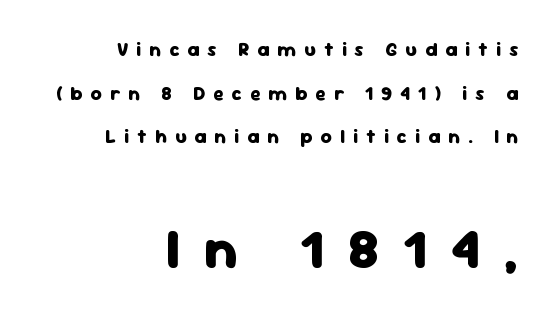
{"serif": "no", "italic": "no", "bold": "yes", "weight": "heavy", "width": "normal", "stroke_contrast": "low", "x_height": "medium", "monospaced": "no", "underline": "no", "align": "right", "line_spacing": "loose", "line_spacing_ratio": 2.29, "letter_spacing": "wide", "letter_spacing_em": 0.43, "larger_block": "second", "size_ratio": 2.95, "glyph_px": 56}
